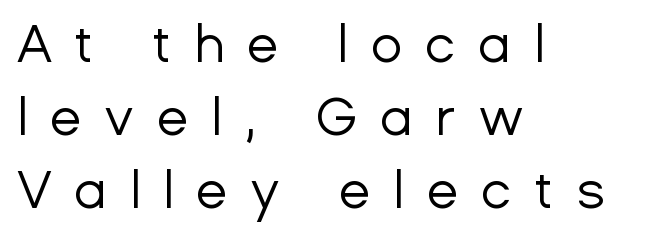
{"serif": "no", "italic": "no", "bold": "no", "weight": "regular", "width": "normal", "stroke_contrast": "low", "x_height": "medium", "monospaced": "no", "underline": "no", "align": "left", "line_spacing": "normal", "line_spacing_ratio": 1.4, "letter_spacing": "wide", "letter_spacing_em": 0.43, "glyph_px": 52}
